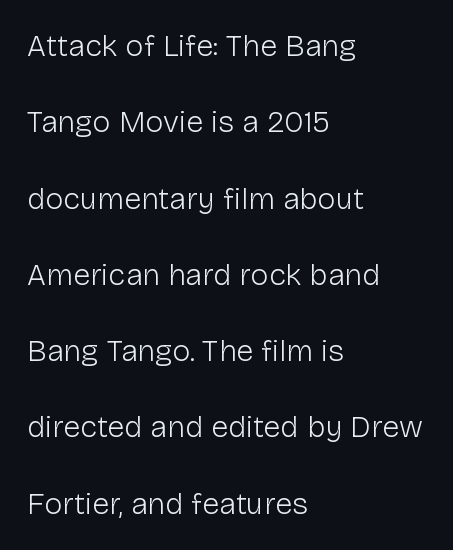
The image shows 31 px light sans-serif type, upright; set left-aligned, loose line spacing (2.46x), normal letter spacing, not underlined; low stroke contrast and a medium x-height.
